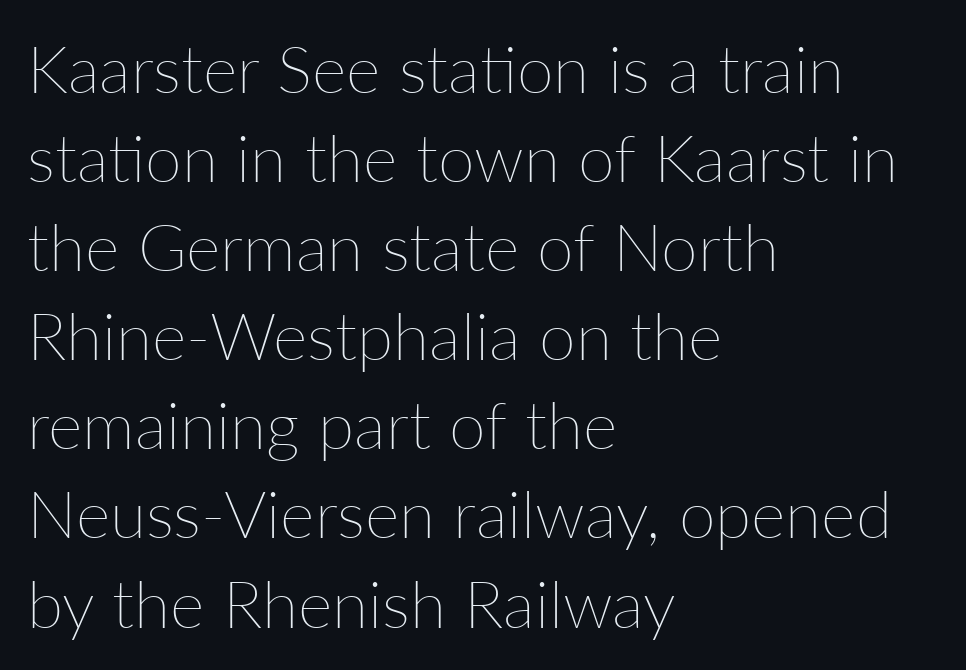
{"italic": "no", "bold": "no", "weight": "thin", "width": "normal", "stroke_contrast": "low", "x_height": "medium", "monospaced": "no", "underline": "no", "align": "left", "line_spacing": "normal", "line_spacing_ratio": 1.35, "letter_spacing": "normal", "letter_spacing_em": 0.0, "glyph_px": 66}
